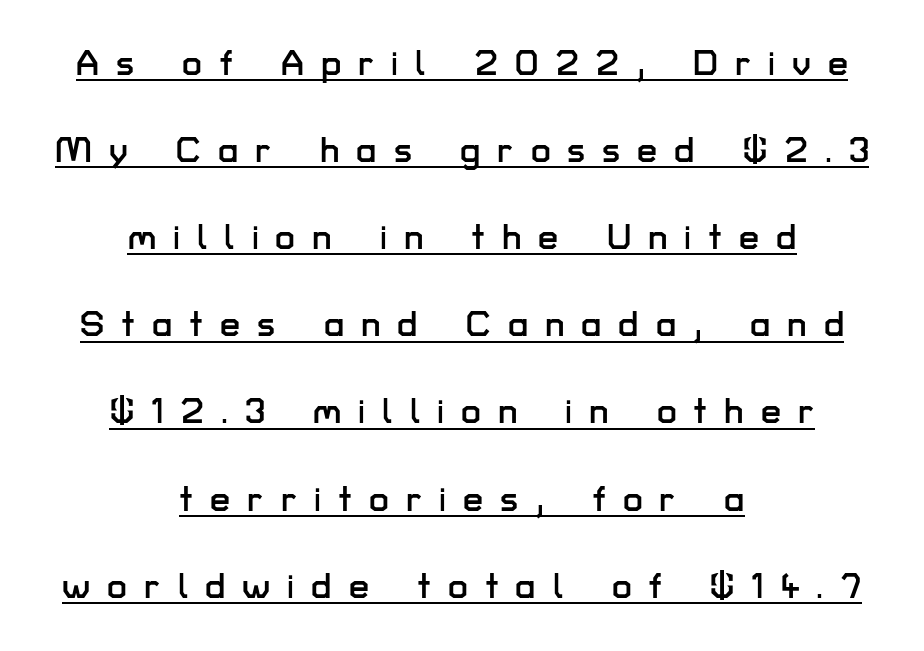
Spacing verdict: proportional, widths tailored to each character. Classification — sans serif. Like a heading marked for emphasis, these lines bear an underscore. The letters are spread apart with noticeably loose tracking.
